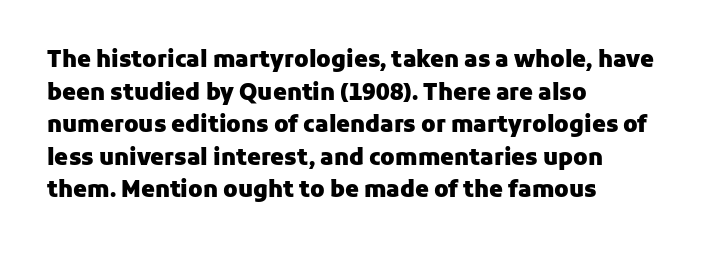
The letters stand straight up with perfectly vertical stems. Vertical spacing — default. Beneath every word, the page is bare. Typeset ragged right — the left edge is the straight one.
